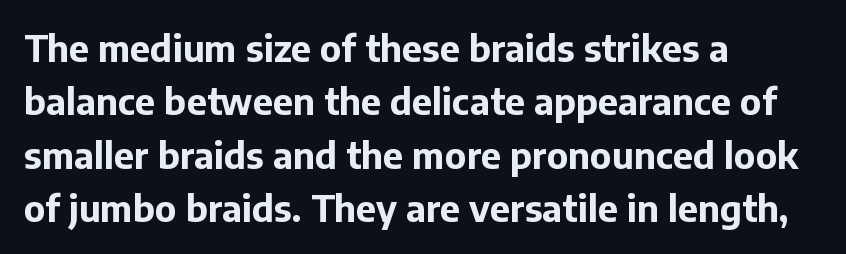
{"serif": "no", "italic": "no", "bold": "yes", "weight": "bold", "width": "normal", "stroke_contrast": "low", "x_height": "medium", "monospaced": "no", "underline": "no", "align": "left", "line_spacing": "normal", "line_spacing_ratio": 1.48, "letter_spacing": "normal", "letter_spacing_em": 0.0, "glyph_px": 36}
